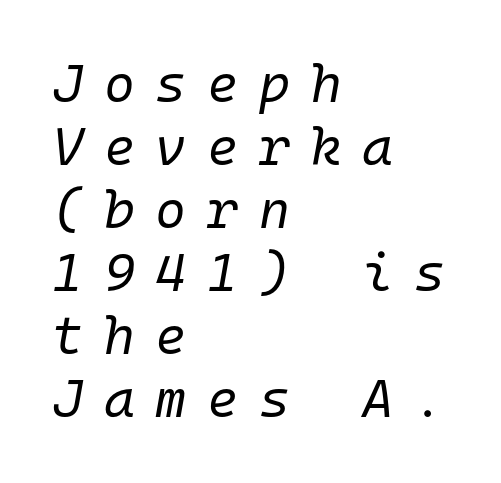
The image shows 53 px regular-weight type, italic (leaning right), monospaced; set left-aligned, line spacing 1.19x, unusually wide letter spacing (+0.39 em), not underlined; low stroke contrast and a medium x-height.
